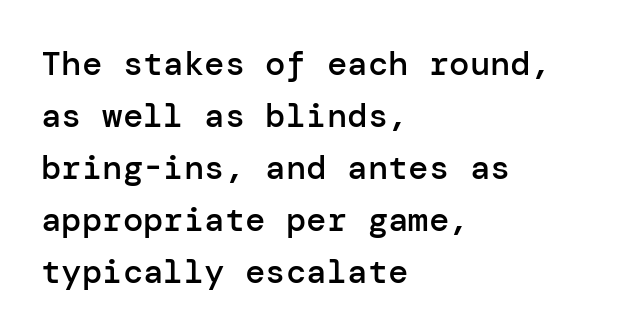
Q: Is the text bold? A: Semi-bold.
Q: Is the text italic (slanted)? A: No, it is upright.
Q: Is the typeface a serif or a sans-serif typeface? A: Sans-serif.
Q: Is the text underlined? A: No.
Q: How is the paragraph aligned? A: Left-aligned.
Q: Is the spacing between letters normal or unusually wide? A: Normal.
Q: Is the spacing between lines tight, normal or loose? A: Normal.
Q: Width (condensed, normal, or wide)? A: Normal.
Q: Stroke contrast? A: Low.
Q: x-height? A: Medium.
